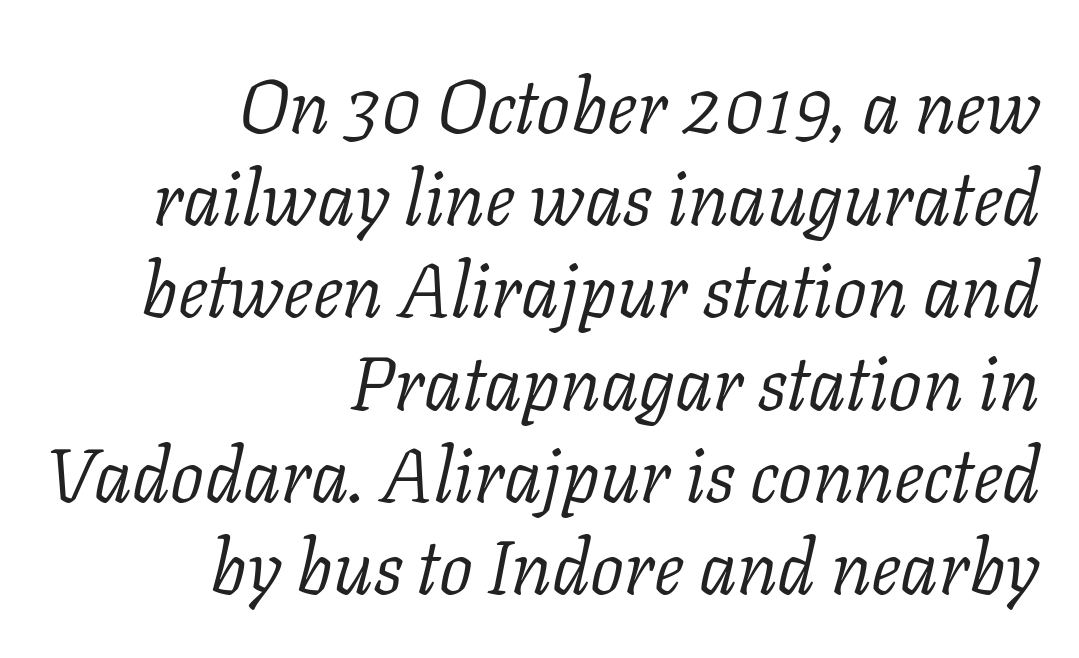
Q: Is the text bold? A: No.
Q: Is the text italic (slanted)? A: Yes, it leans right by about 11 degrees.
Q: Is the typeface a serif or a sans-serif typeface? A: Serif.
Q: Is the text underlined? A: No.
Q: How is the paragraph aligned? A: Right-aligned.
Q: Is the spacing between letters normal or unusually wide? A: Normal.
Q: Width (condensed, normal, or wide)? A: Normal.
Q: Stroke contrast? A: Low.
Q: x-height? A: Medium.
Q: Monospaced? A: No.
